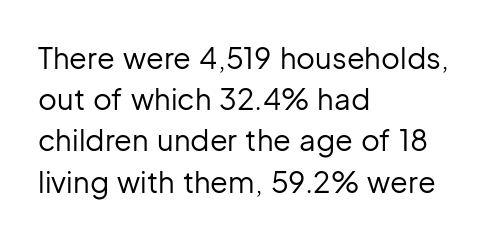
{"serif": "no", "italic": "no", "bold": "no", "weight": "regular", "width": "normal", "stroke_contrast": "low", "x_height": "medium", "monospaced": "no", "underline": "no", "align": "left", "line_spacing": "normal", "line_spacing_ratio": 1.42, "letter_spacing": "normal", "letter_spacing_em": 0.0, "glyph_px": 29}
